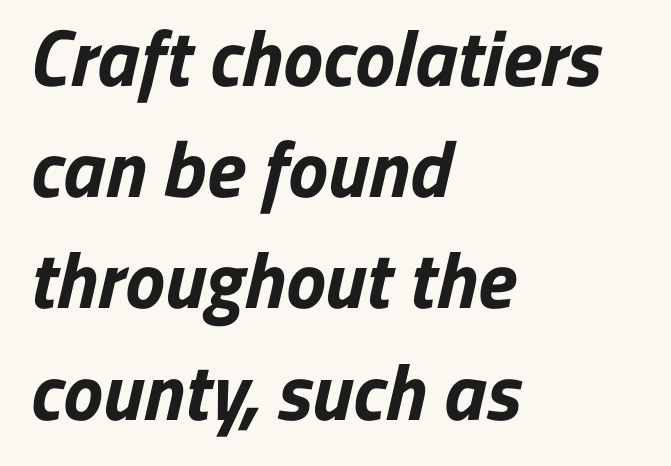
{"serif": "no", "bold": "yes", "weight": "bold", "width": "normal", "stroke_contrast": "low", "x_height": "medium", "monospaced": "no", "underline": "no", "align": "left", "line_spacing": "normal", "line_spacing_ratio": 1.39, "letter_spacing": "normal", "letter_spacing_em": 0.0, "glyph_px": 80}
